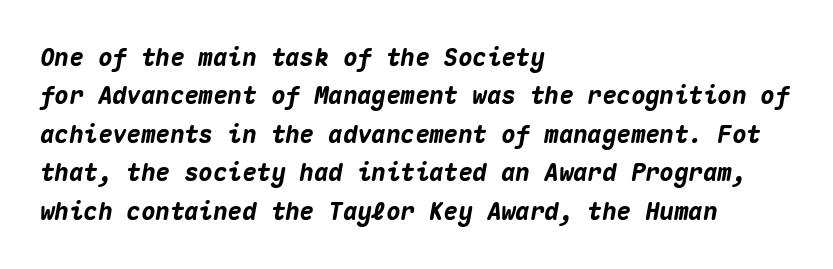
One glance says typical: line gaps are just what's usual. The words here are not underlined. Each line starts at the same left margin while the right side varies. Posture: slanted.
